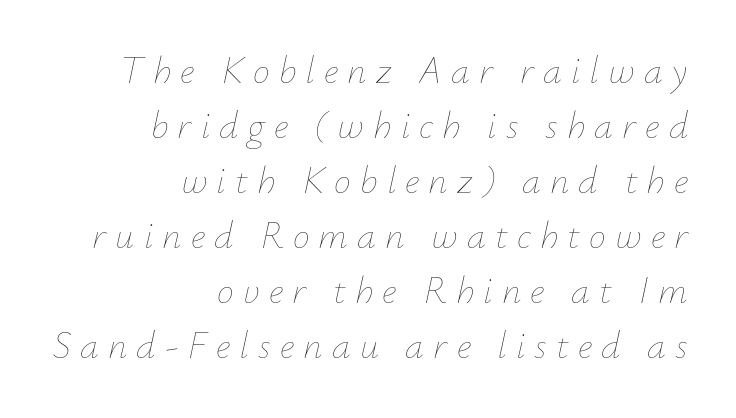
Underline: absent. The lines in this sample share a right terminus and differ only in where they begin. The weight would be labelled regular, book, light, or lighter still. Each letter keeps its own natural width here, so spacing adapts to shape. The whole block is typeset with a tilt. Honestly, the row spacing looks completely unremarkable.
